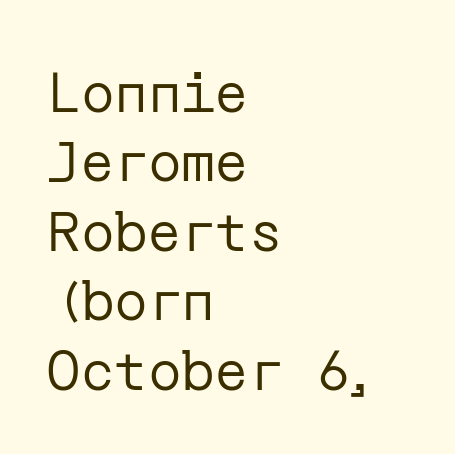
Q: Is the text bold? A: No.
Q: Is the text italic (slanted)? A: No, it is upright.
Q: Is the typeface a serif or a sans-serif typeface? A: Sans-serif.
Q: Is the text underlined? A: No.
Q: How is the paragraph aligned? A: Left-aligned.
Q: Is the spacing between letters normal or unusually wide? A: Normal.
Q: Width (condensed, normal, or wide)? A: Normal.
Q: Stroke contrast? A: Low.
Q: x-height? A: Medium.
